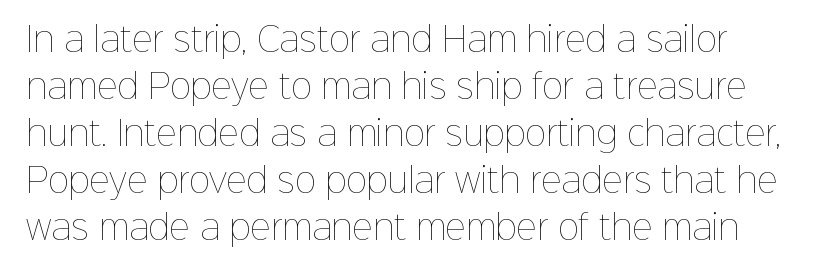
Regarding leading, the lines here are spaced in the standard way. Every character sits straight up, as roman type does. A quiet, ordinary-to-light weight characterises the typeface. Each letter keeps its own natural width here, so spacing adapts to shape. Does extra space separate the letters? No, they use regular spacing. Quick note: underline off.
